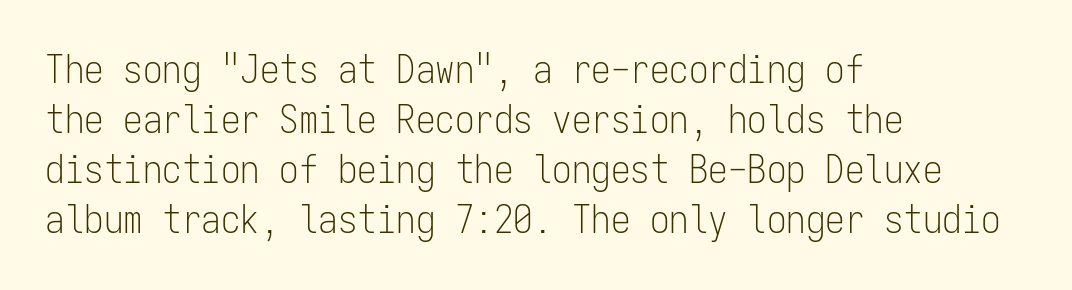
Q: Is the text bold? A: No.
Q: Is the text italic (slanted)? A: No, it is upright.
Q: Is the typeface a serif or a sans-serif typeface? A: Sans-serif.
Q: Is the text underlined? A: No.
Q: How is the paragraph aligned? A: Left-aligned.
Q: Is the spacing between letters normal or unusually wide? A: Normal.
Q: Is the spacing between lines tight, normal or loose? A: Normal.
Q: Width (condensed, normal, or wide)? A: Condensed.
Q: Stroke contrast? A: Low.
Q: x-height? A: Medium.
Q: Monospaced? A: Yes.
